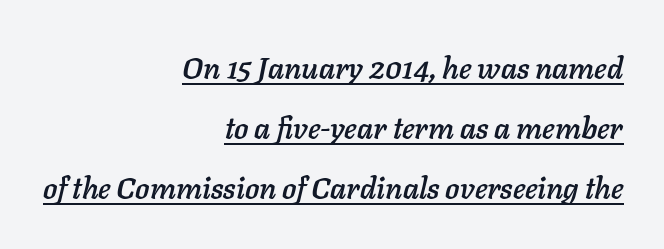
{"italic": "yes", "lean": "right", "slant_degrees": 11, "width": "normal", "stroke_contrast": "low", "x_height": "medium", "monospaced": "no", "underline": "yes", "align": "right", "line_spacing": "loose", "line_spacing_ratio": 2.0, "letter_spacing": "normal", "letter_spacing_em": 0.0, "glyph_px": 30}
